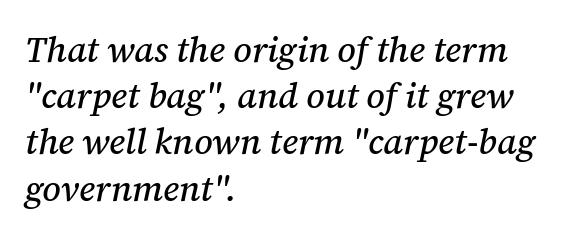
Q: Is the text italic (slanted)? A: Yes, it leans right by about 12 degrees.
Q: Is the typeface a serif or a sans-serif typeface? A: Serif.
Q: Is the text underlined? A: No.
Q: How is the paragraph aligned? A: Left-aligned.
Q: Is the spacing between letters normal or unusually wide? A: Normal.
Q: Is the spacing between lines tight, normal or loose? A: Normal.
Q: Width (condensed, normal, or wide)? A: Normal.
Q: Stroke contrast? A: Medium.
Q: x-height? A: Medium.
Q: Monospaced? A: No.
